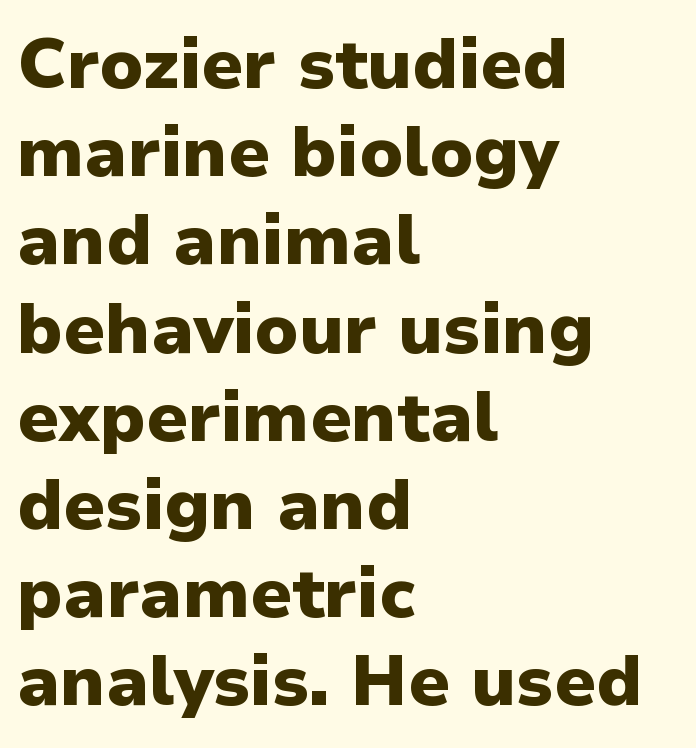
{"serif": "no", "italic": "no", "bold": "yes", "weight": "heavy", "width": "normal", "stroke_contrast": "low", "x_height": "medium", "monospaced": "no", "underline": "no", "align": "left", "line_spacing": "normal", "line_spacing_ratio": 1.26, "letter_spacing": "normal", "letter_spacing_em": 0.0, "glyph_px": 70}
